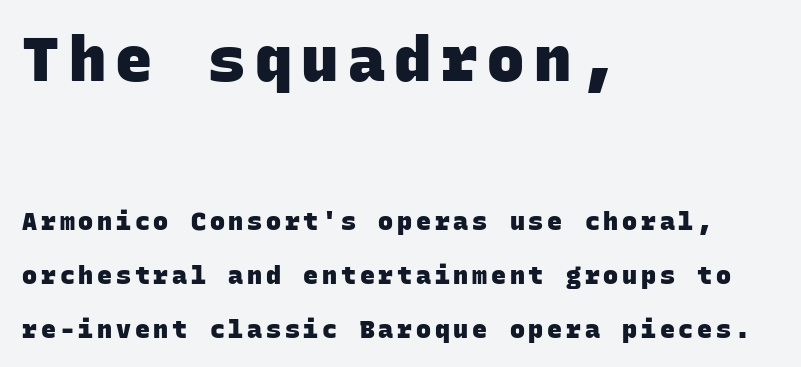
Q: Is the text bold? A: Yes.
Q: Is the typeface a serif or a sans-serif typeface? A: Sans-serif.
Q: Is the text underlined? A: No.
Q: How is the paragraph aligned? A: Left-aligned.
Q: Is the spacing between lines tight, normal or loose? A: Loose.
Q: Which block of text is set in a larger size, the first (top) or the second (bottom)? A: The first (top) one.
Q: Width (condensed, normal, or wide)? A: Normal.
Q: Stroke contrast? A: Low.
Q: x-height? A: Large.
Q: Monospaced? A: Yes.
